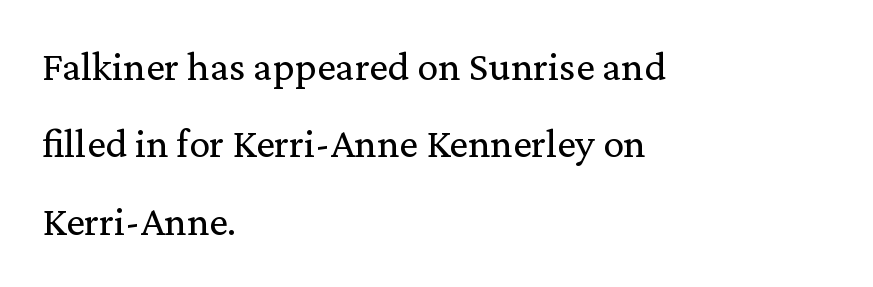
Q: Is the text bold? A: No.
Q: Is the text italic (slanted)? A: No, it is upright.
Q: Is the typeface a serif or a sans-serif typeface? A: Serif.
Q: Is the text underlined? A: No.
Q: How is the paragraph aligned? A: Left-aligned.
Q: Is the spacing between letters normal or unusually wide? A: Normal.
Q: Width (condensed, normal, or wide)? A: Normal.
Q: Stroke contrast? A: Medium.
Q: x-height? A: Medium.
Q: Monospaced? A: No.
